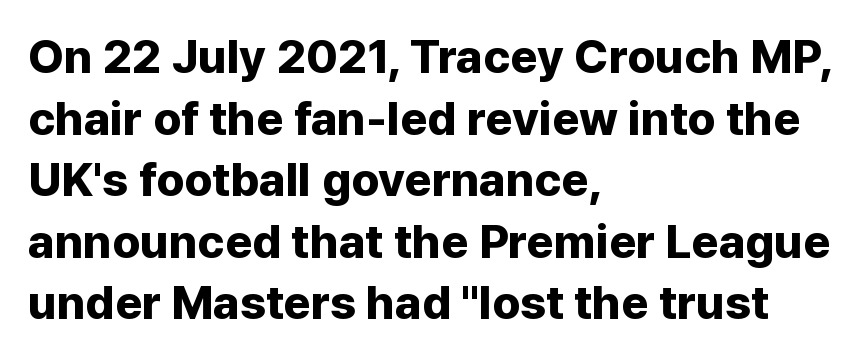
Note the varied advance widths — an 'i' is clearly narrower than an 'm'. Words appear dense and cohesive because spacing is normal. A sans-serif font was chosen for this passage. Designer's note — italics off, roman on. Does the weight exceed regular? Yes, all the way to bold.
